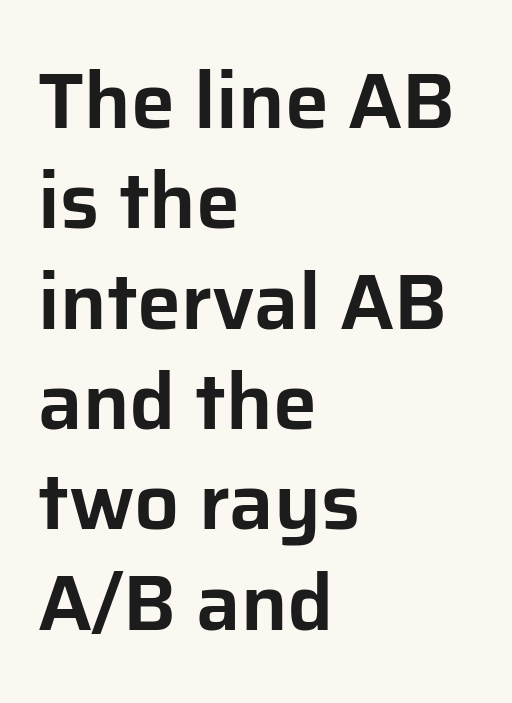
Compared with typical body copy, the letter spacing here is the same. Vertical strokes here are truly vertical. Stroke terminals: plain, sans-serif. You could not count columns in this text — the font is proportionally spaced. The setting favours the left margin, as ordinary paragraphs usually do.
